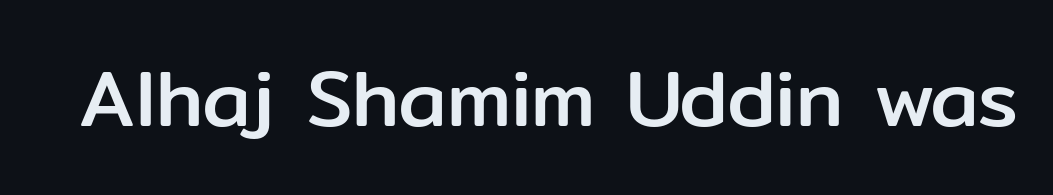
Q: Is the text italic (slanted)? A: No, it is upright.
Q: Is the typeface a serif or a sans-serif typeface? A: Sans-serif.
Q: Is the text underlined? A: No.
Q: Is the spacing between letters normal or unusually wide? A: Normal.
Q: Width (condensed, normal, or wide)? A: Normal.
Q: Stroke contrast? A: Low.
Q: x-height? A: Medium.
Q: Monospaced? A: No.
